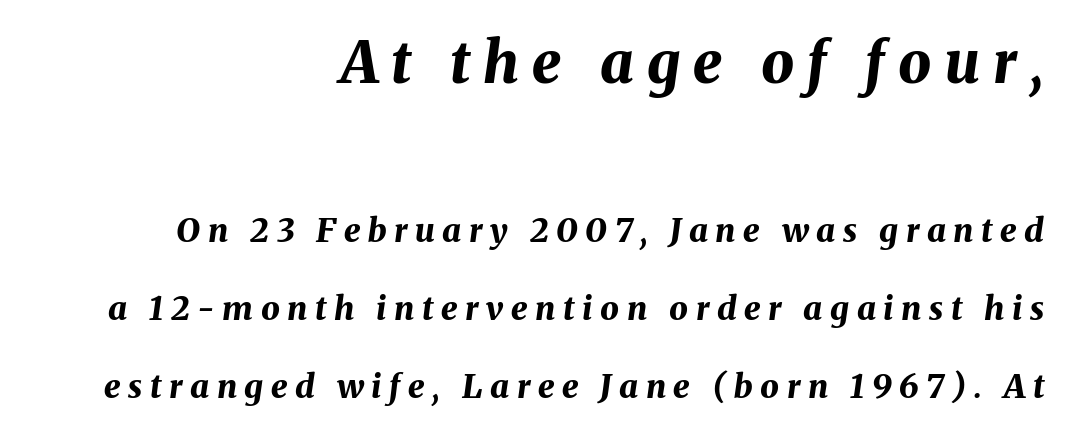
Varying glyph widths throughout — classic text-font behaviour. Which of the two is more prominent by size? The first, at the top. Baseline-to-baseline distance is far greater than the letter height. Does the copy run flush right? Yes — the right margin is perfectly even.
